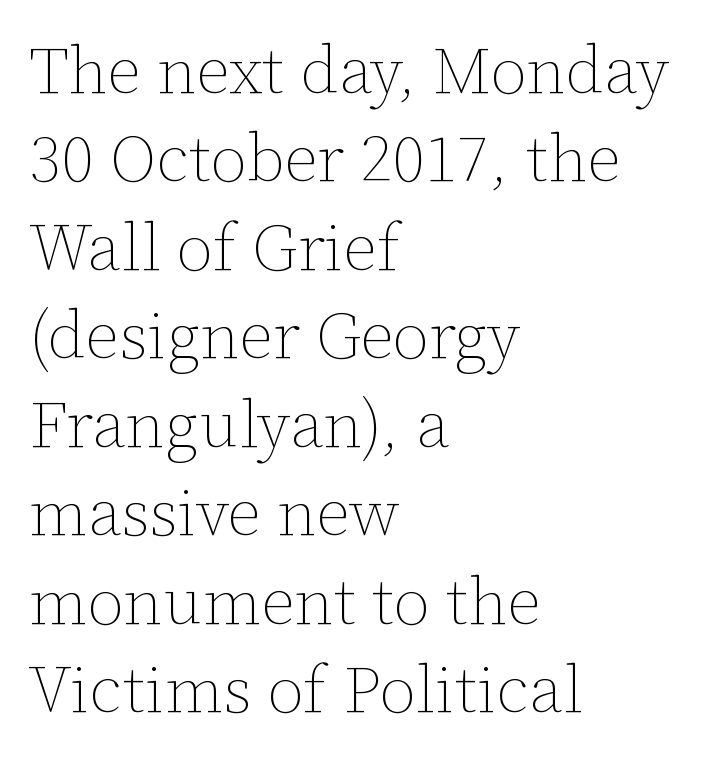
{"italic": "no", "bold": "no", "weight": "thin", "width": "normal", "stroke_contrast": "low", "x_height": "medium", "monospaced": "no", "underline": "no", "align": "left", "line_spacing": "normal", "line_spacing_ratio": 1.34, "letter_spacing": "normal", "letter_spacing_em": 0.0, "glyph_px": 66}
